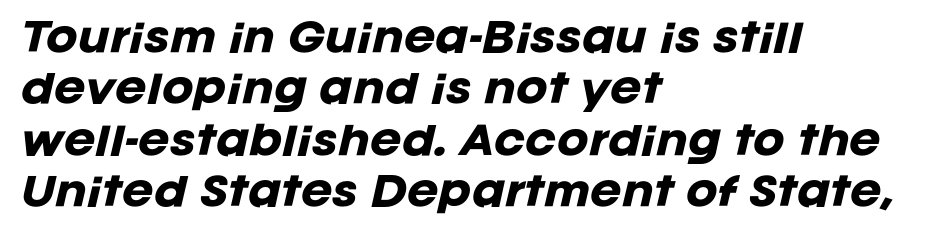
Q: Is the text bold? A: Yes.
Q: Is the text italic (slanted)? A: Yes, it leans right by about 12 degrees.
Q: Is the text underlined? A: No.
Q: How is the paragraph aligned? A: Left-aligned.
Q: Is the spacing between letters normal or unusually wide? A: Normal.
Q: Is the spacing between lines tight, normal or loose? A: Normal.
Q: Width (condensed, normal, or wide)? A: Normal.
Q: Stroke contrast? A: Low.
Q: x-height? A: Large.
Q: Monospaced? A: No.
